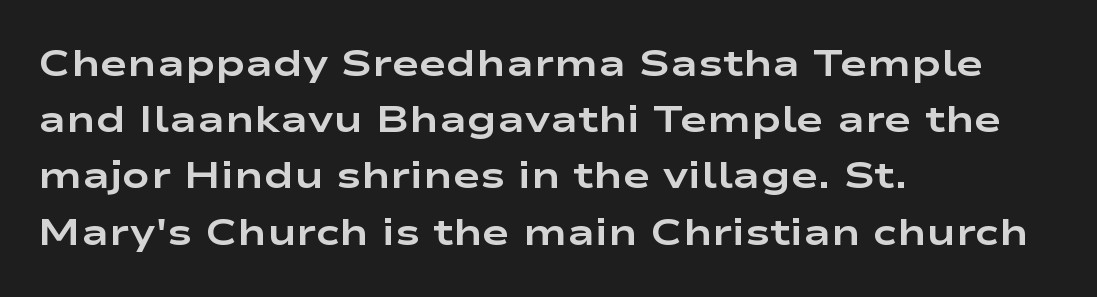
{"serif": "no", "italic": "no", "bold": "yes", "weight": "bold", "width": "wide", "stroke_contrast": "low", "x_height": "medium", "monospaced": "no", "underline": "no", "align": "left", "line_spacing": "normal", "line_spacing_ratio": 1.52, "letter_spacing": "normal", "letter_spacing_em": 0.0, "glyph_px": 37}
